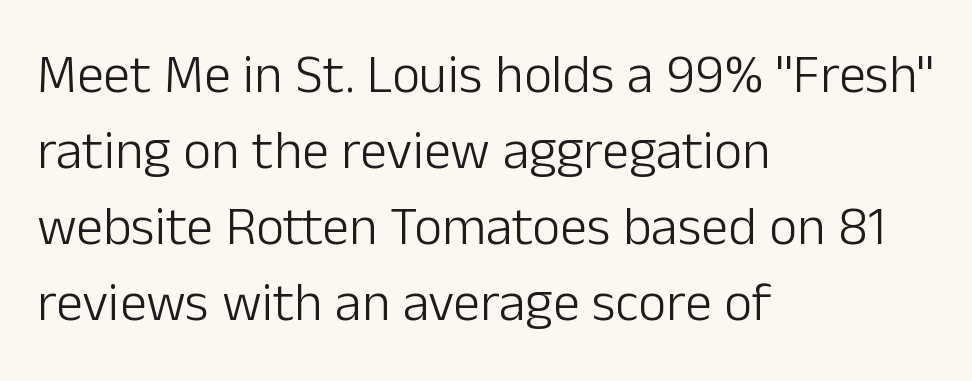
The image shows 54 px light sans-serif type, upright; set left-aligned, normal line spacing (1.41x), normal letter spacing, not underlined; low stroke contrast and a medium x-height.
